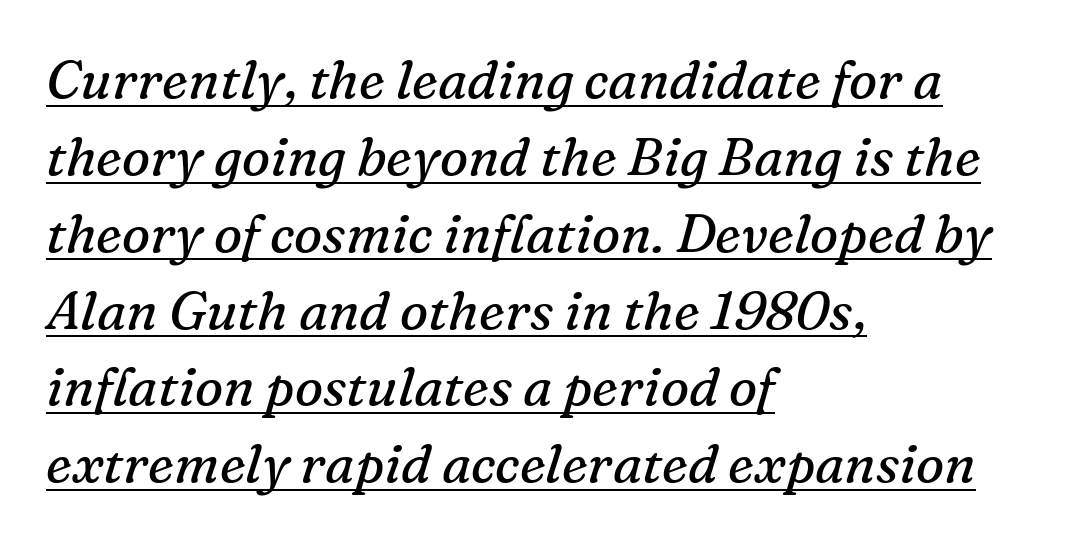
Q: Is the text bold? A: No.
Q: Is the text italic (slanted)? A: Yes, it leans right by about 16 degrees.
Q: Is the typeface a serif or a sans-serif typeface? A: Serif.
Q: Is the text underlined? A: Yes.
Q: How is the paragraph aligned? A: Left-aligned.
Q: Is the spacing between letters normal or unusually wide? A: Normal.
Q: Is the spacing between lines tight, normal or loose? A: Normal.
Q: Width (condensed, normal, or wide)? A: Normal.
Q: Stroke contrast? A: Medium.
Q: x-height? A: Medium.
Q: Monospaced? A: No.
